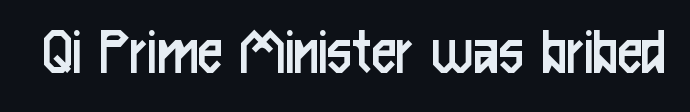
{"serif": "no", "italic": "no", "bold": "no", "weight": "regular", "width": "condensed", "stroke_contrast": "low", "x_height": "medium", "monospaced": "no", "underline": "no", "letter_spacing": "normal", "letter_spacing_em": 0.0, "glyph_px": 69}
